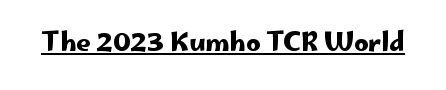
Q: Is the text italic (slanted)? A: No, it is upright.
Q: Is the text underlined? A: Yes.
Q: Is the spacing between letters normal or unusually wide? A: Normal.
